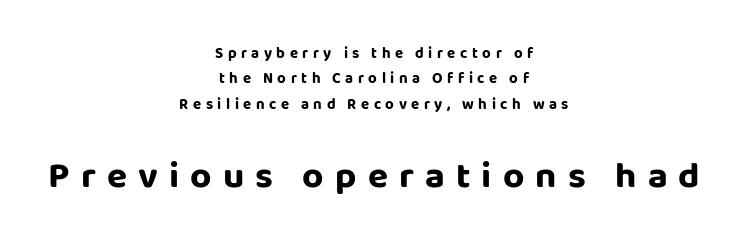
Beneath every word, the page is bare. Which of the two is more prominent by size? The second, at the bottom. You can tell from the bare stems that sans-serif type was used. When letters stand straight like this, we call the style roman or upright. This sample keeps an unexceptional amount of space between lines.
